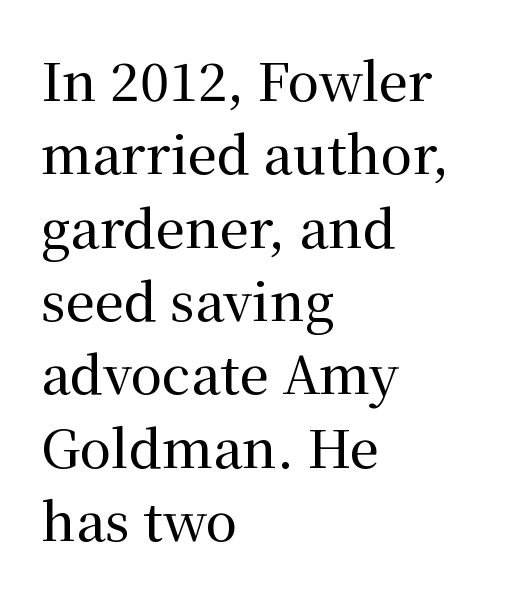
Q: Is the text italic (slanted)? A: No, it is upright.
Q: Is the typeface a serif or a sans-serif typeface? A: Serif.
Q: Is the text underlined? A: No.
Q: How is the paragraph aligned? A: Left-aligned.
Q: Is the spacing between letters normal or unusually wide? A: Normal.
Q: Is the spacing between lines tight, normal or loose? A: Normal.
Q: Width (condensed, normal, or wide)? A: Normal.
Q: Stroke contrast? A: Medium.
Q: x-height? A: Medium.
Q: Monospaced? A: No.
